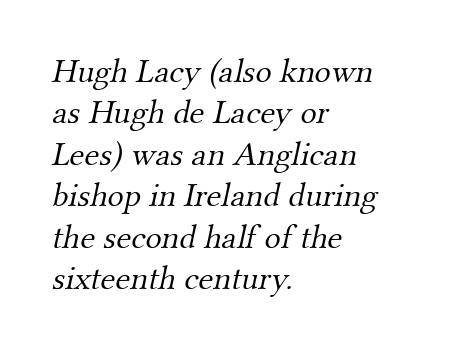
Q: Is the text bold? A: No.
Q: Is the typeface a serif or a sans-serif typeface? A: Serif.
Q: Is the text underlined? A: No.
Q: How is the paragraph aligned? A: Left-aligned.
Q: Is the spacing between letters normal or unusually wide? A: Normal.
Q: Width (condensed, normal, or wide)? A: Normal.
Q: Stroke contrast? A: Medium.
Q: x-height? A: Small.
Q: Monospaced? A: No.
